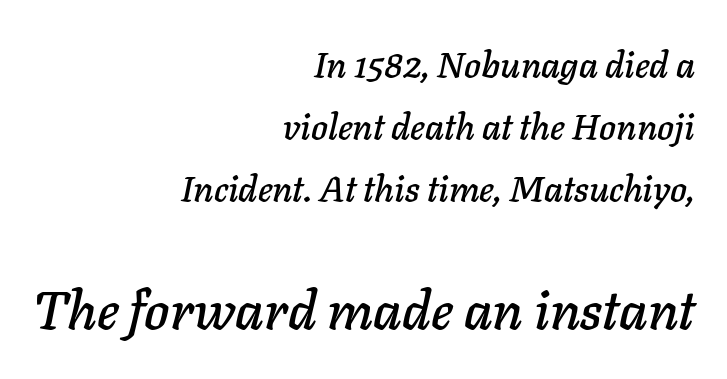
The image shows 54 px text type, italic (leaning right); set right-aligned, line spacing 1.72x, normal letter spacing, not underlined; the second (bottom) block is 1.5x larger; low stroke contrast and a medium x-height.
